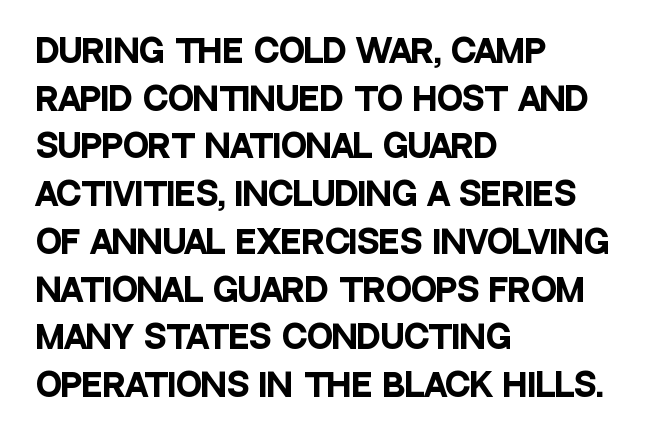
Italic? Not at all — the glyphs are vertical. Honestly, there is no underline to notice here at all. In CSS terms this would be text-align: left. Does the weight exceed regular? Yes, all the way to bold. Normally led — the rows are evenly, conventionally spaced. This sample uses a sans-serif face.
